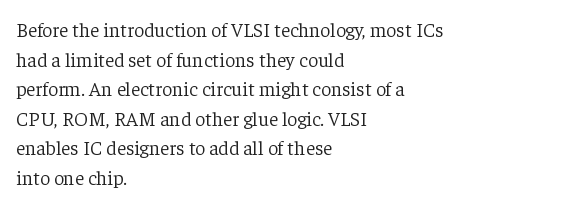
The image shows 20 px text type, upright; set left-aligned, normal line spacing (1.48x), normal letter spacing, not underlined.
